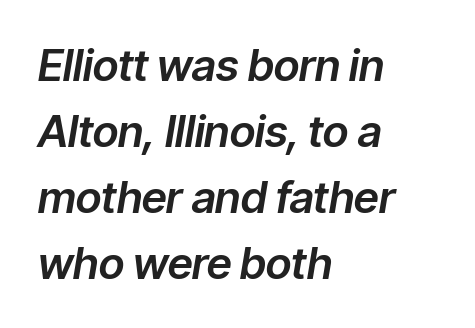
{"italic": "yes", "lean": "right", "slant_degrees": 9, "width": "normal", "stroke_contrast": "low", "x_height": "medium", "monospaced": "no", "underline": "no", "align": "left", "line_spacing": "normal", "line_spacing_ratio": 1.5, "letter_spacing": "normal", "letter_spacing_em": 0.0, "glyph_px": 44}
